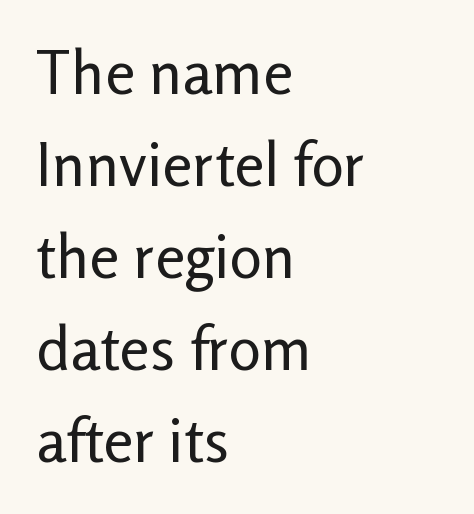
Typographically, this falls in the sans-serif category. The typeface has the unassuming heft of standard copy or less. Reading down the column, the eye jumps a familiar distance to each next line. The letterforms sit shoulder to shoulder at normal distance.
